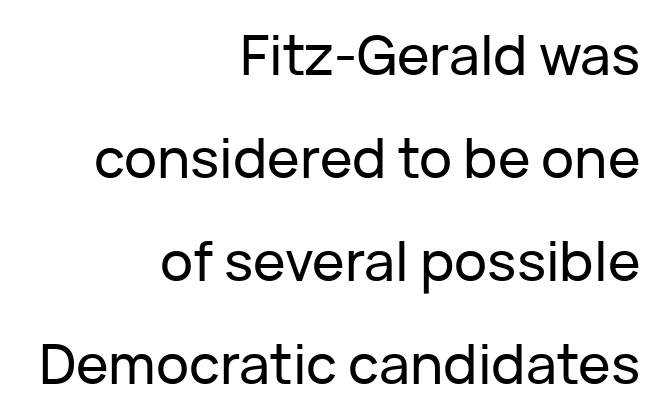
{"serif": "no", "italic": "no", "width": "normal", "stroke_contrast": "low", "x_height": "medium", "monospaced": "no", "underline": "no", "align": "right", "line_spacing_ratio": 1.87, "letter_spacing": "normal", "letter_spacing_em": 0.0, "glyph_px": 55}
